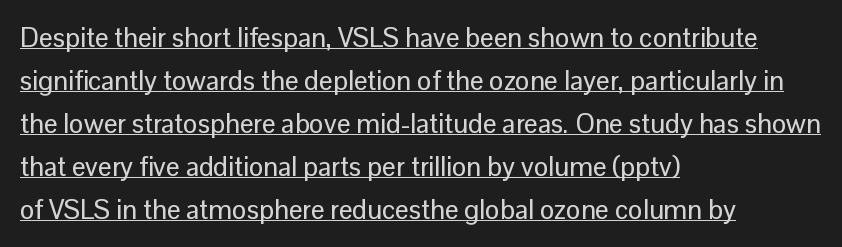
{"italic": "no", "underline": "yes", "align": "left", "line_spacing": "normal", "line_spacing_ratio": 1.59, "letter_spacing": "normal", "letter_spacing_em": 0.0, "glyph_px": 27}
